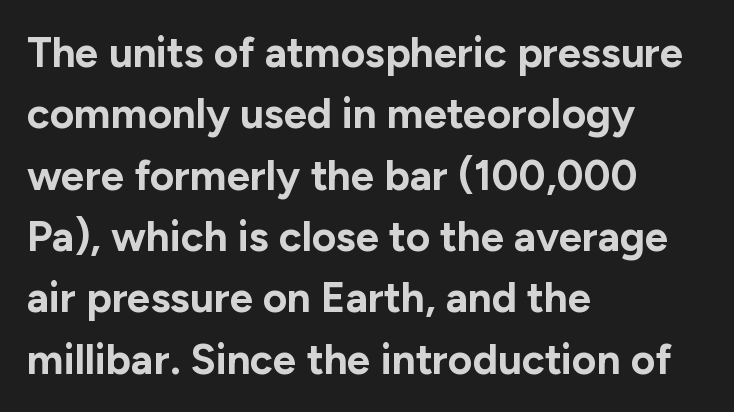
Q: Is the text bold? A: Yes.
Q: Is the text italic (slanted)? A: No, it is upright.
Q: Is the typeface a serif or a sans-serif typeface? A: Sans-serif.
Q: Is the text underlined? A: No.
Q: How is the paragraph aligned? A: Left-aligned.
Q: Is the spacing between letters normal or unusually wide? A: Normal.
Q: Is the spacing between lines tight, normal or loose? A: Normal.
Q: Width (condensed, normal, or wide)? A: Normal.
Q: Stroke contrast? A: Low.
Q: x-height? A: Medium.
Q: Monospaced? A: No.
